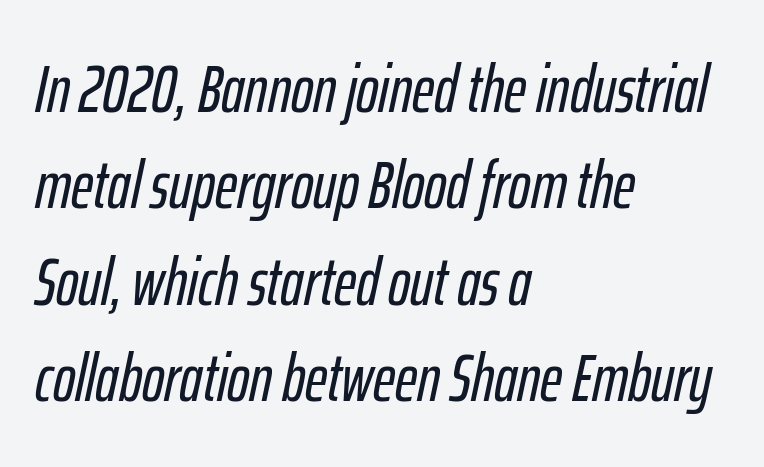
The image shows 67 px condensed type, italic (leaning right); set left-aligned, normal line spacing (1.44x), normal letter spacing, not underlined; low stroke contrast and a medium x-height.
